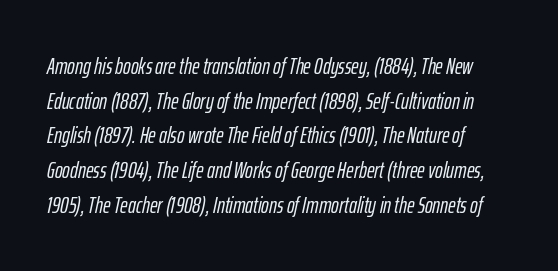
Q: Is the text italic (slanted)? A: Yes, it leans right by about 12 degrees.
Q: Is the text underlined? A: No.
Q: Is the spacing between letters normal or unusually wide? A: Normal.
Q: Is the spacing between lines tight, normal or loose? A: Normal.
